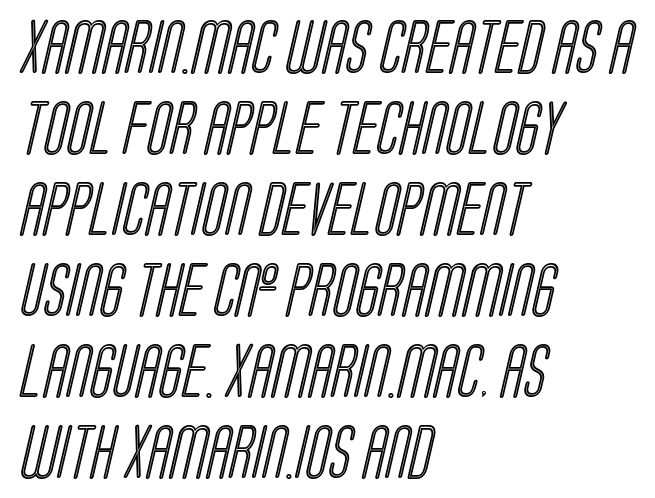
Does the leading feel generous? No, just average. How are the letters spaced? Ordinarily, with no added tracking. Is this a fixed-width face? No — the glyphs have proportional, varying widths. Horizontally, the lines are justified to the leading edge only. This rendering features lettering with no underline.
